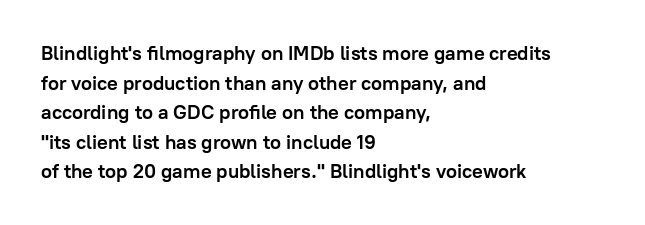
The image shows 20 px bold type, upright; set left-aligned, normal line spacing (1.48x), normal letter spacing, not underlined.
